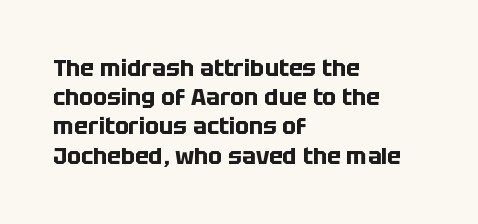
{"italic": "no", "bold": "yes", "underline": "no", "align": "left", "line_spacing": "normal", "line_spacing_ratio": 1.27, "letter_spacing": "normal", "letter_spacing_em": 0.0, "glyph_px": 23}
